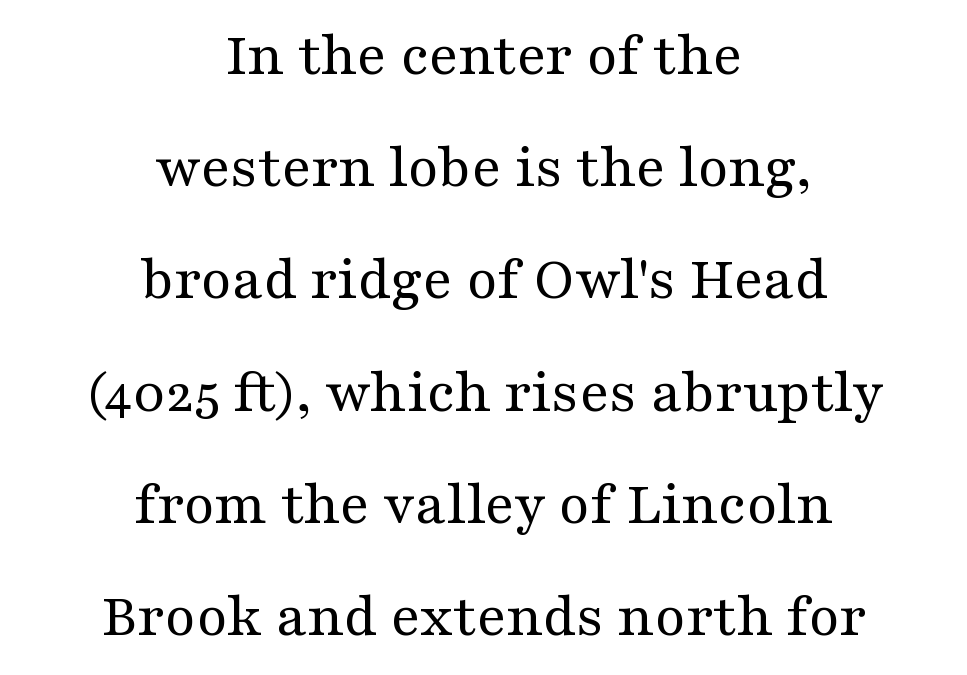
Q: Is the text bold? A: No.
Q: Is the text italic (slanted)? A: No, it is upright.
Q: Is the typeface a serif or a sans-serif typeface? A: Serif.
Q: Is the text underlined? A: No.
Q: How is the paragraph aligned? A: Centered.
Q: Is the spacing between letters normal or unusually wide? A: Normal.
Q: Width (condensed, normal, or wide)? A: Wide.
Q: Stroke contrast? A: Medium.
Q: x-height? A: Medium.
Q: Monospaced? A: No.
